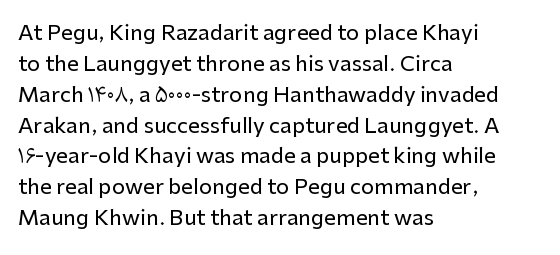
Q: Is the text italic (slanted)? A: No, it is upright.
Q: Is the text underlined? A: No.
Q: How is the paragraph aligned? A: Left-aligned.
Q: Is the spacing between letters normal or unusually wide? A: Normal.
Q: Is the spacing between lines tight, normal or loose? A: Normal.
